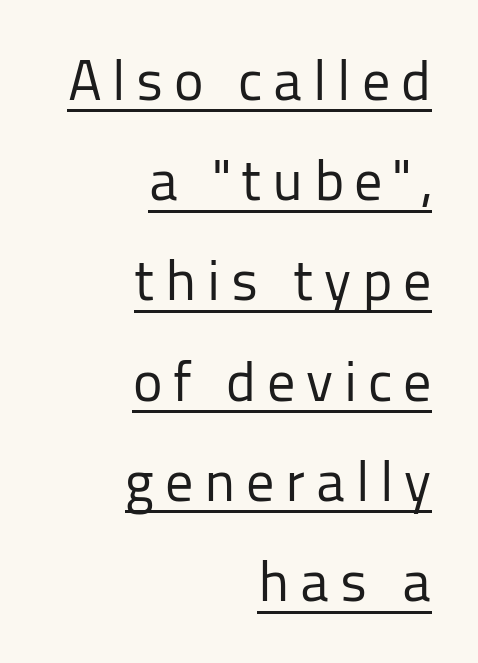
The font's upright variant was chosen for this text. Each stroke keeps to a modest, everyday thickness or less. A typesetter would call this proportional, since set widths differ per character. Check the space under the baseline: a stroke is drawn there. What kind of face is this? One without serifs — a sans. Alignment: flush right.
